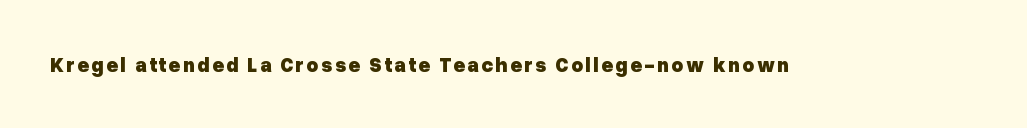
Q: Is the text bold? A: Yes.
Q: Is the text italic (slanted)? A: No, it is upright.
Q: Is the text underlined? A: No.
